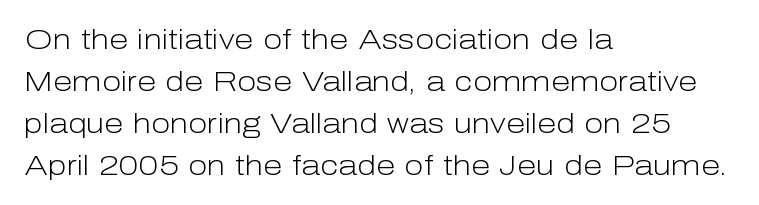
What's the leading like? Ordinary, nothing unusual. Heft: none added — not bold. The zone under the glyphs is completely vacant. Characters remain perfectly vertical along every line. This is sans-serif lettering, the kind often seen on screens and signage. The rendering uses natural spacing where letterforms have individual widths.
